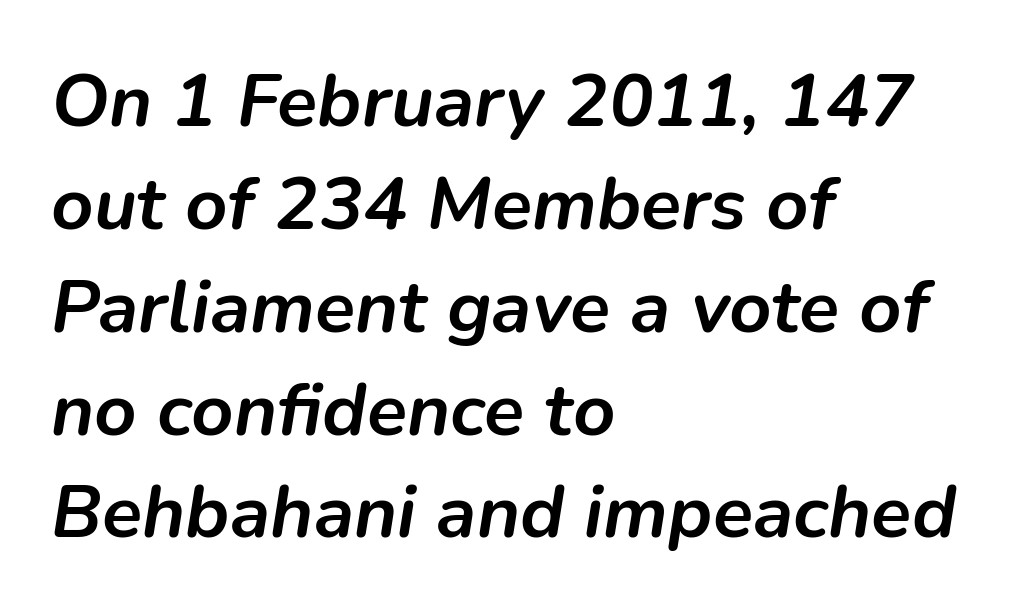
{"italic": "yes", "lean": "right", "slant_degrees": 9, "bold": "yes", "weight": "semibold", "width": "normal", "stroke_contrast": "low", "x_height": "medium", "monospaced": "no", "underline": "no", "align": "left", "line_spacing": "normal", "line_spacing_ratio": 1.39, "letter_spacing": "normal", "letter_spacing_em": 0.0, "glyph_px": 74}
